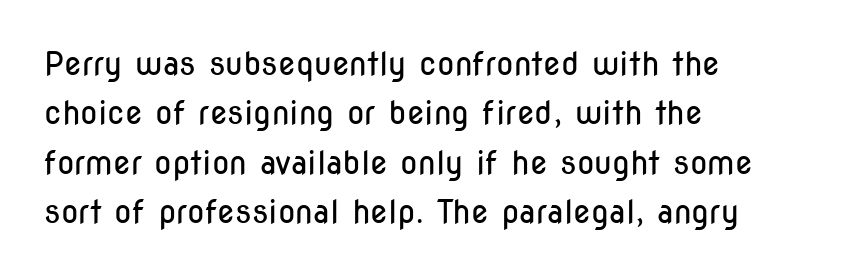
Q: Is the text bold? A: No.
Q: Is the text italic (slanted)? A: No, it is upright.
Q: Is the typeface a serif or a sans-serif typeface? A: Sans-serif.
Q: Is the text underlined? A: No.
Q: How is the paragraph aligned? A: Left-aligned.
Q: Is the spacing between letters normal or unusually wide? A: Normal.
Q: Is the spacing between lines tight, normal or loose? A: Normal.
Q: Width (condensed, normal, or wide)? A: Condensed.
Q: Stroke contrast? A: Low.
Q: x-height? A: Medium.
Q: Monospaced? A: No.
